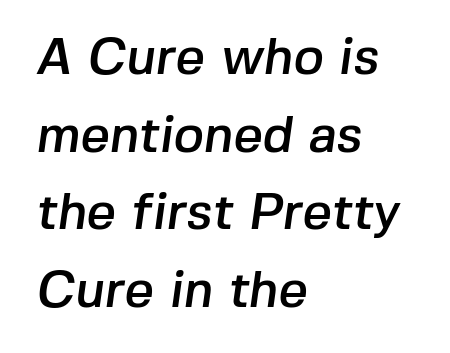
Between one letter and the next there's only the usual sliver of space. Each letter keeps its own natural width here, so spacing adapts to shape. The rag falls on the right side of this text block. The zone under the glyphs is completely vacant.
